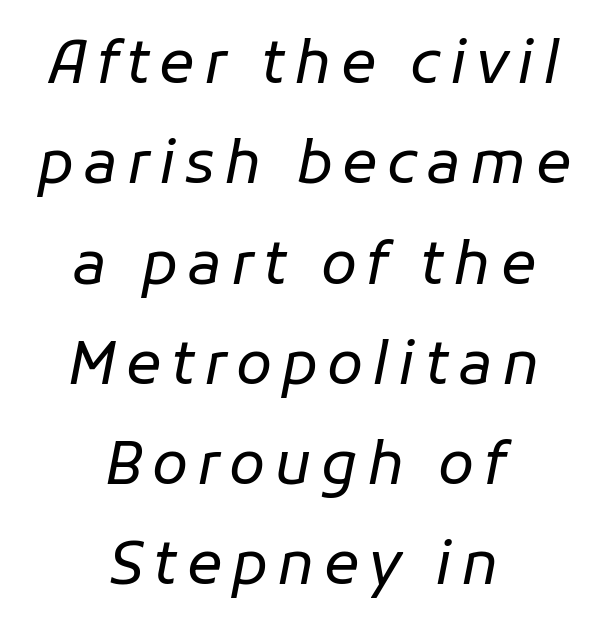
The image shows 59 px regular-weight type, italic (leaning right); set centered, normal line spacing (1.7x), not underlined; low stroke contrast and a medium x-height.
